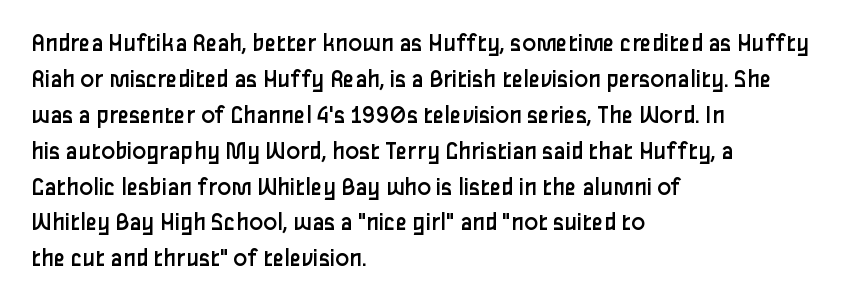
{"italic": "no", "bold": "no", "underline": "no", "align": "left", "line_spacing": "normal", "line_spacing_ratio": 1.38, "letter_spacing": "normal", "letter_spacing_em": 0.0, "glyph_px": 26}
